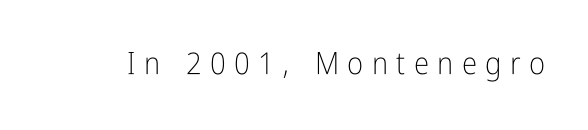
The image shows 31 px light, condensed sans-serif type, upright; set unusually wide letter spacing (+0.27 em), not underlined; low stroke contrast and a medium x-height.
